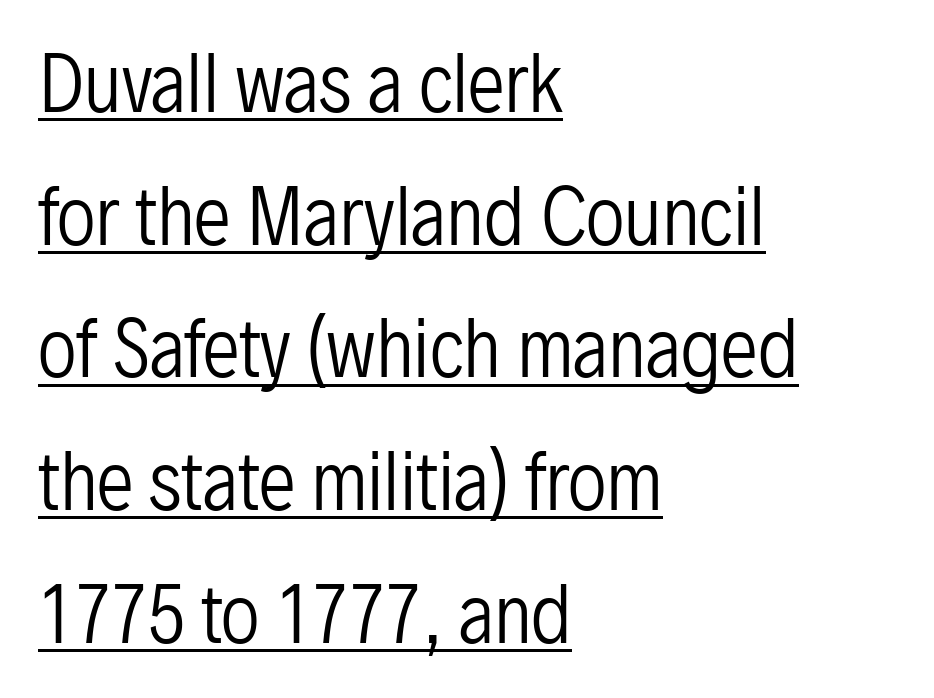
{"serif": "no", "italic": "no", "bold": "no", "weight": "regular", "width": "condensed", "stroke_contrast": "low", "x_height": "medium", "monospaced": "no", "underline": "yes", "align": "left", "line_spacing_ratio": 1.77, "letter_spacing": "normal", "letter_spacing_em": 0.0, "glyph_px": 75}
